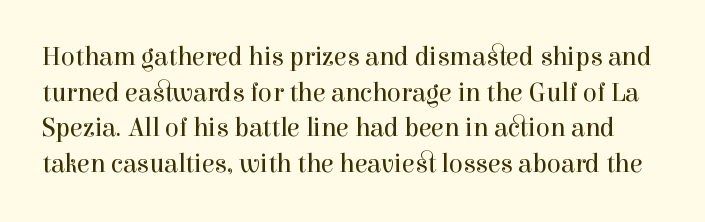
Q: Is the text bold? A: No.
Q: Is the text italic (slanted)? A: No, it is upright.
Q: Is the text underlined? A: No.
Q: Is the spacing between letters normal or unusually wide? A: Normal.
Q: Is the spacing between lines tight, normal or loose? A: Normal.
